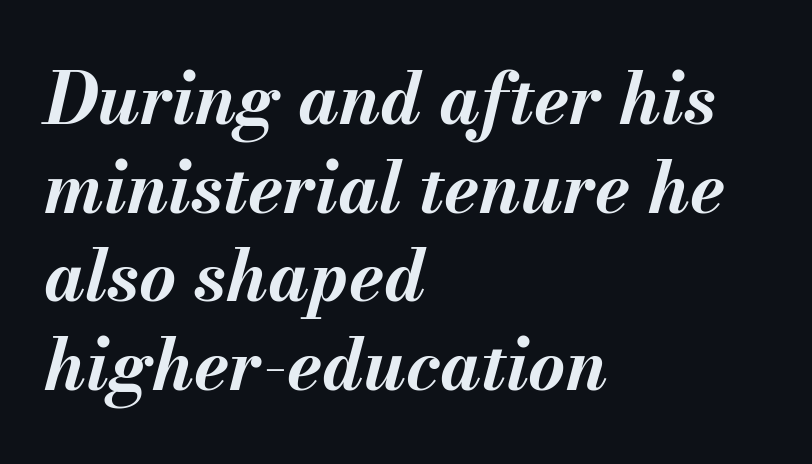
Normally led — the rows are evenly, conventionally spaced. The face used here has the dense, thick strokes of a bold. Spacing verdict: proportional, widths tailored to each character. The tracking reads as untouched default to a designer's eye. Descenders are the only things crossing below the line. Is the block centered? No — it sits flush against the left margin.
